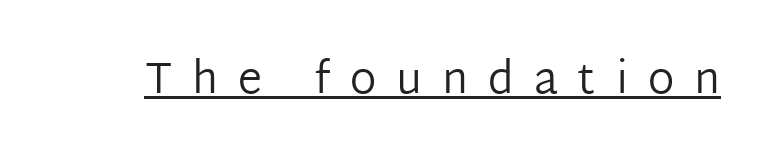
Q: Is the text bold? A: No.
Q: Is the text italic (slanted)? A: No, it is upright.
Q: Is the typeface a serif or a sans-serif typeface? A: Sans-serif.
Q: Is the text underlined? A: Yes.
Q: Is the spacing between letters normal or unusually wide? A: Unusually wide.
Q: Width (condensed, normal, or wide)? A: Normal.
Q: Stroke contrast? A: Low.
Q: x-height? A: Medium.
Q: Monospaced? A: No.
